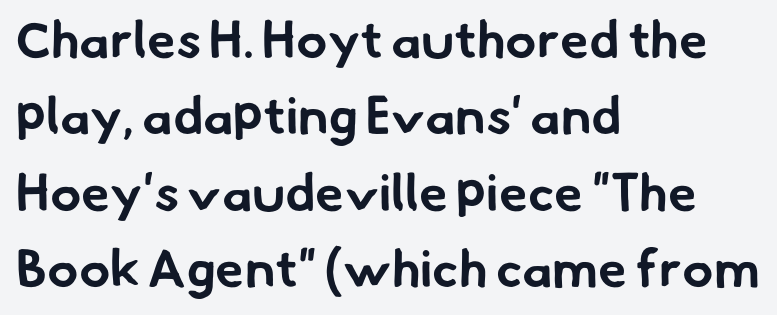
Q: Is the text bold? A: Yes.
Q: Is the typeface a serif or a sans-serif typeface? A: Sans-serif.
Q: Is the text underlined? A: No.
Q: How is the paragraph aligned? A: Left-aligned.
Q: Is the spacing between letters normal or unusually wide? A: Normal.
Q: Is the spacing between lines tight, normal or loose? A: Normal.
Q: Width (condensed, normal, or wide)? A: Normal.
Q: Stroke contrast? A: Low.
Q: x-height? A: Small.
Q: Monospaced? A: No.
